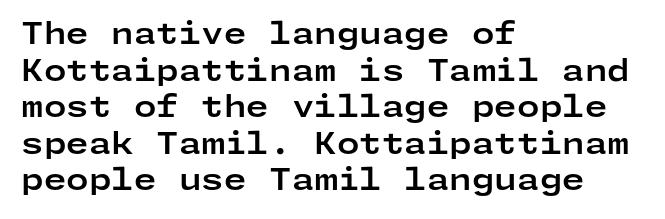
The image shows 29 px bold, wide sans-serif type, upright; set left-aligned, normal line spacing (1.26x), normal letter spacing, not underlined; low stroke contrast and a medium x-height.
